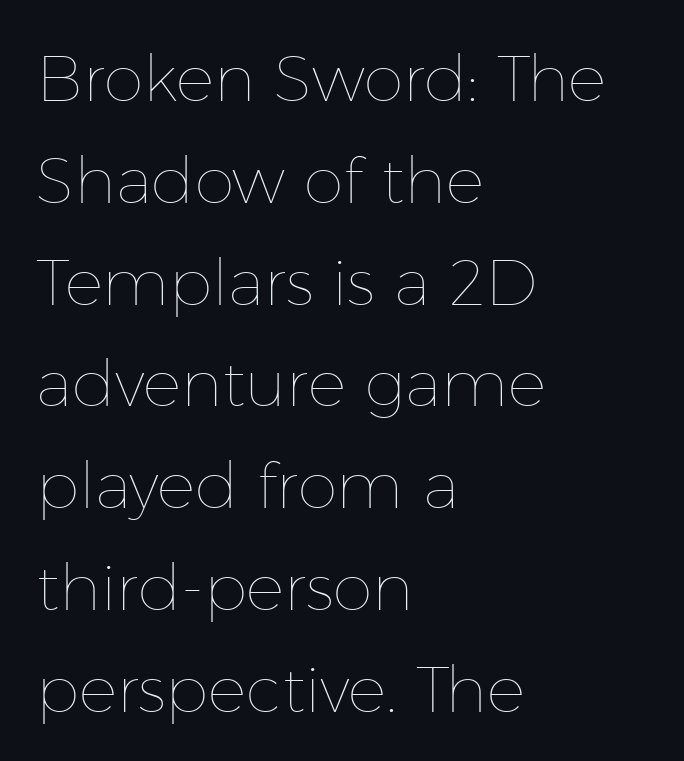
The image shows 64 px thin type, upright; set left-aligned, normal line spacing (1.59x), normal letter spacing, not underlined; low stroke contrast and a medium x-height.
